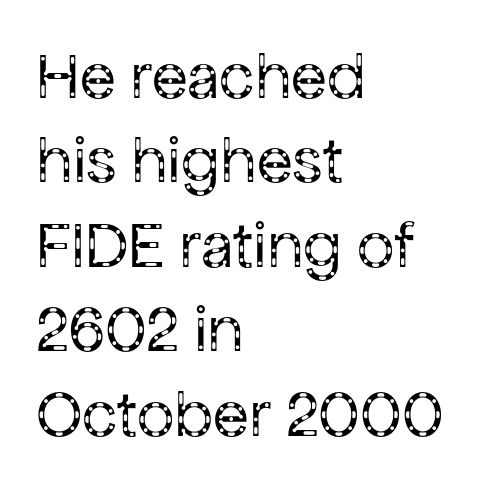
{"serif": "no", "italic": "no", "bold": "no", "weight": "regular", "width": "normal", "stroke_contrast": "low", "x_height": "medium", "monospaced": "no", "underline": "no", "align": "left", "line_spacing": "normal", "line_spacing_ratio": 1.28, "letter_spacing": "normal", "letter_spacing_em": 0.0, "glyph_px": 66}
